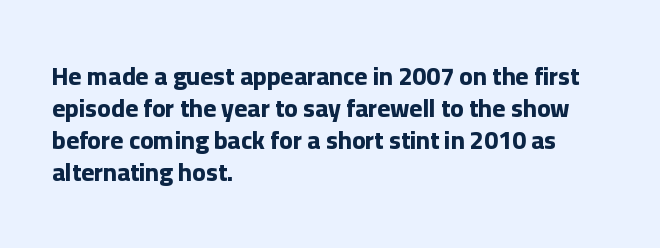
Q: Is the text bold? A: Yes.
Q: Is the text italic (slanted)? A: No, it is upright.
Q: Is the text underlined? A: No.
Q: How is the paragraph aligned? A: Left-aligned.
Q: Is the spacing between letters normal or unusually wide? A: Normal.
Q: Is the spacing between lines tight, normal or loose? A: Normal.
